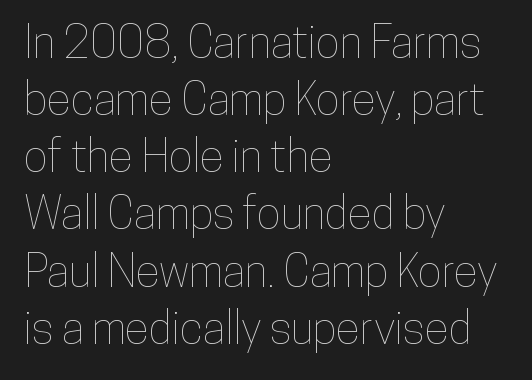
It's the straight-up-and-down kind of type. Look at the tracking — it's just the regular setting, nothing added. A bare baseline throughout the passage. A typesetter would call this proportional, since set widths differ per character. These lines are set flush left with a ragged right edge. Leading matches the norm, producing a regular column.
